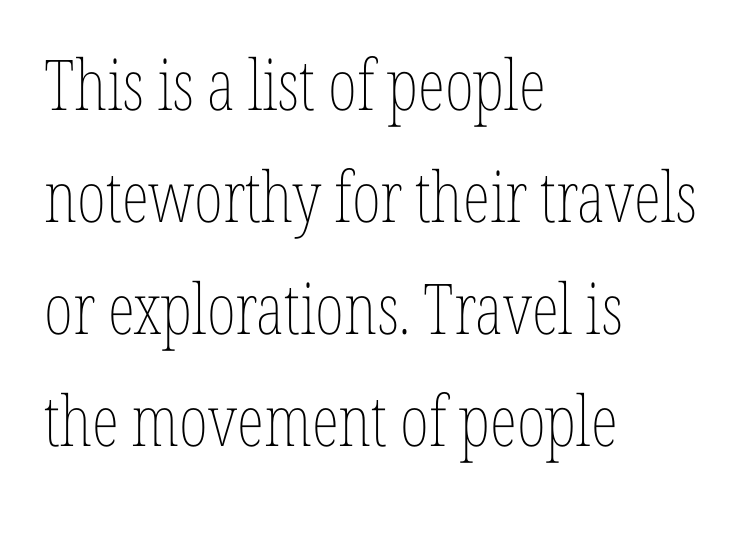
The gap between lines stays unmarked. This sample uses plain, unmodified letter spacing. No italicization has been applied; the sample stays upright. Letters have the restrained weight of plain body copy at most. The paragraph shown leans on its left margin. Evenly set lines give the paragraph a standard silhouette.
